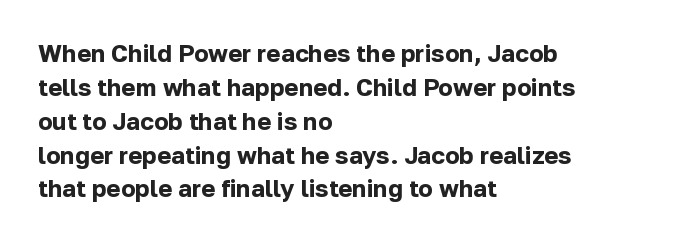
Q: Is the text bold? A: Yes.
Q: Is the text italic (slanted)? A: No, it is upright.
Q: Is the text underlined? A: No.
Q: How is the paragraph aligned? A: Left-aligned.
Q: Is the spacing between letters normal or unusually wide? A: Normal.
Q: Is the spacing between lines tight, normal or loose? A: Normal.
